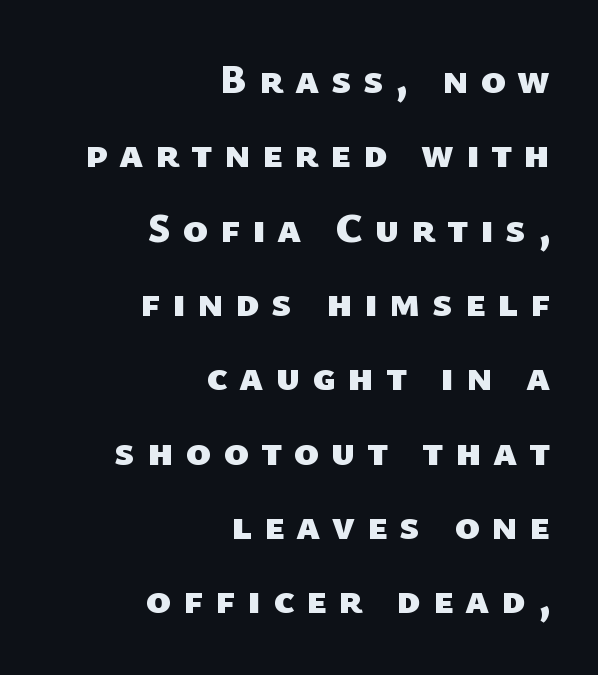
Nope, no serifs anywhere on these letters. On the weight axis this lands at bold, roughly 700. Beneath every word, the page is bare. Do the characters align in a grid? No, the font is proportional. Inter-character spacing is expanded well beyond the font's built-in metrics.
